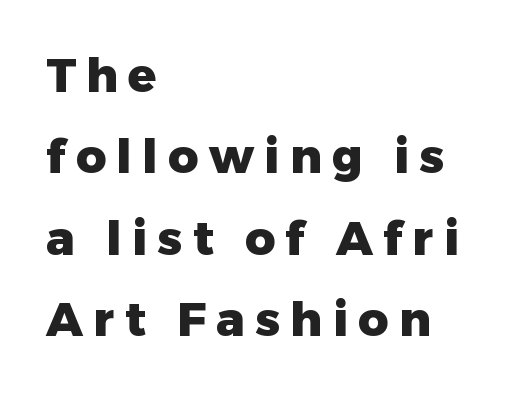
No feet cap the strokes, marking this as sans-serif type. If you drew a line through each stem, it would be perfectly vertical. Inter-character spacing is expanded well beyond the font's built-in metrics. Is this a fixed-width face? No — the glyphs have proportional, varying widths. Summary of weight: heavy, a full bold. The zone under the glyphs is completely vacant.
